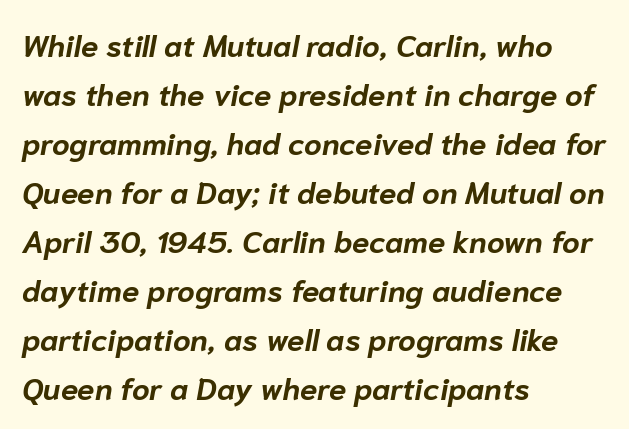
The image shows 31 px bold type, italic (leaning right); set left-aligned, normal line spacing (1.58x), normal letter spacing, not underlined; low stroke contrast and a medium x-height.
